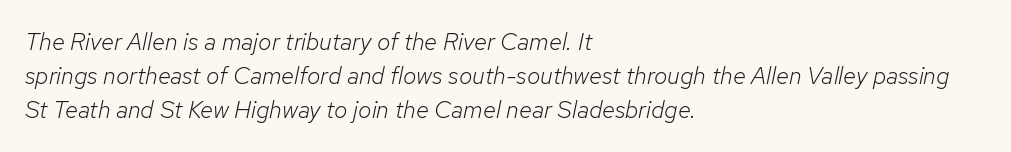
These lines stack with their left ends in a neat column. Default kerning and tracking; the words read as compact shapes. The space between consecutive lines is moderate. Underline: absent. The passage shown is not bold in any degree. Rendered with sloped, italic letterforms.
